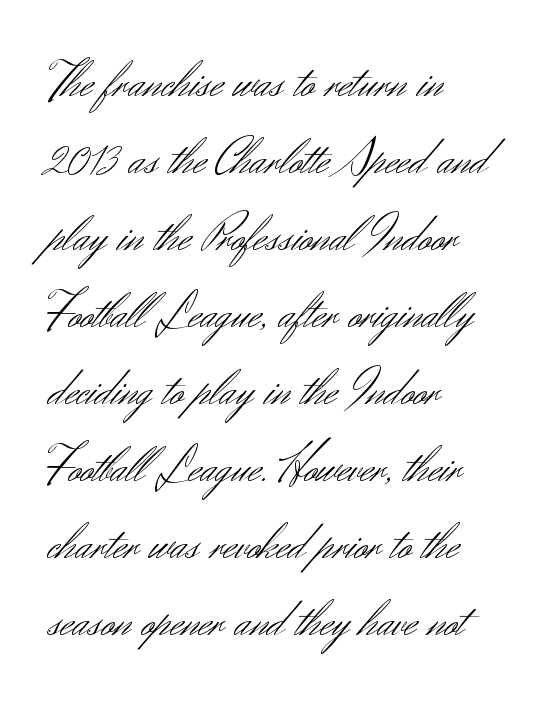
{"serif": "no", "bold": "no", "weight": "light", "width": "normal", "stroke_contrast": "medium", "x_height": "small", "monospaced": "no", "underline": "no", "align": "left", "line_spacing": "normal", "line_spacing_ratio": 1.48, "letter_spacing": "normal", "letter_spacing_em": 0.0, "glyph_px": 52}
